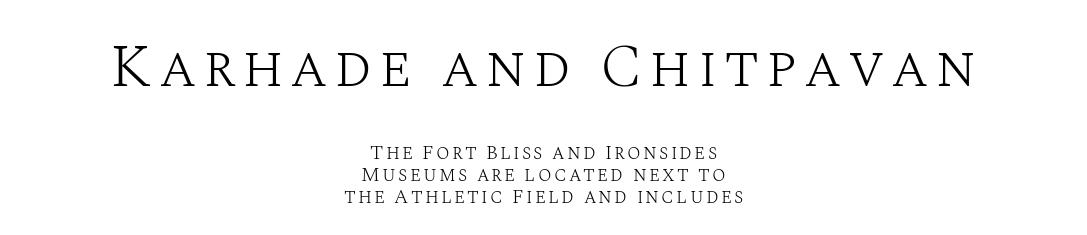
The weight tops out at a normal text grade. Vertically, the passage feels compressed, each row crowding the next. The font's upright variant was chosen for this text. Each letter's strokes conclude with small projecting serifs. Think of a printed novel: that variable character pitch is what you see here.
